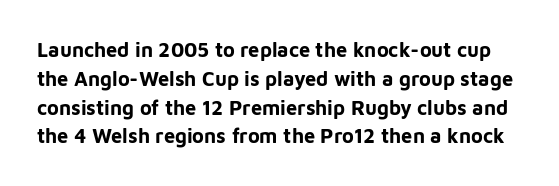
{"italic": "no", "bold": "yes", "underline": "no", "line_spacing": "normal", "line_spacing_ratio": 1.44, "letter_spacing": "normal", "letter_spacing_em": 0.0, "glyph_px": 20}
